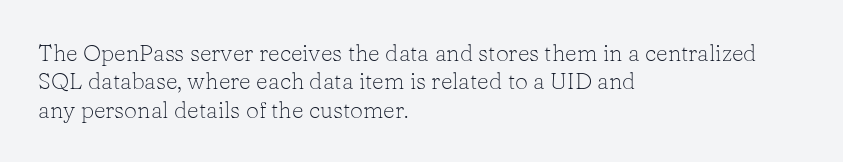
Nobody touched the tracking dial on this one. Visually the block forms a straight wall on the left and a jagged coastline on the right. Posture: upright roman. Beneath every word, the page is bare.
